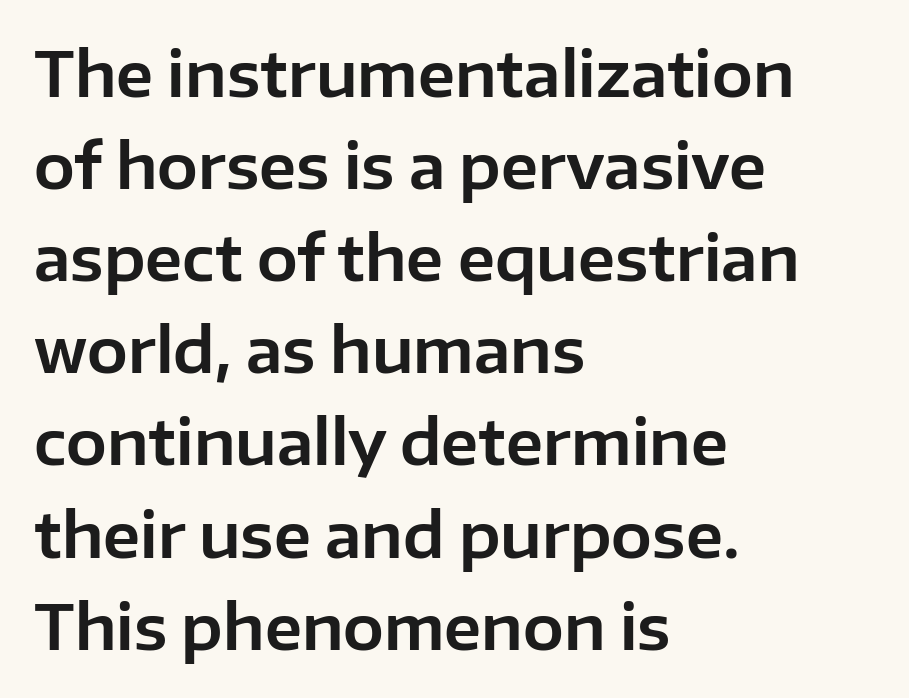
Q: Is the text italic (slanted)? A: No, it is upright.
Q: Is the typeface a serif or a sans-serif typeface? A: Sans-serif.
Q: Is the text underlined? A: No.
Q: How is the paragraph aligned? A: Left-aligned.
Q: Is the spacing between letters normal or unusually wide? A: Normal.
Q: Is the spacing between lines tight, normal or loose? A: Normal.
Q: Width (condensed, normal, or wide)? A: Normal.
Q: Stroke contrast? A: Low.
Q: x-height? A: Medium.
Q: Monospaced? A: No.
